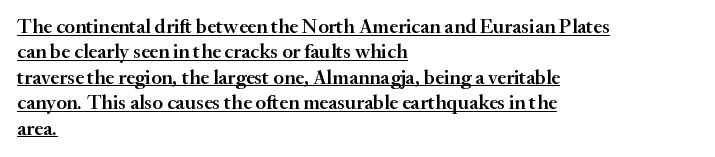
Q: Is the text bold? A: Semi-bold.
Q: Is the text italic (slanted)? A: No, it is upright.
Q: Is the text underlined? A: Yes.
Q: How is the paragraph aligned? A: Left-aligned.
Q: Is the spacing between letters normal or unusually wide? A: Normal.
Q: Is the spacing between lines tight, normal or loose? A: Normal.
